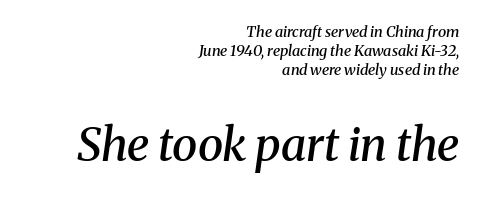
Every character sits at an angle, as italics do. Serif or sans? Serif — the stroke terminals have little feet. The letters sit at their default tracking, neither squeezed nor spread. Descenders are the only things crossing below the line.
